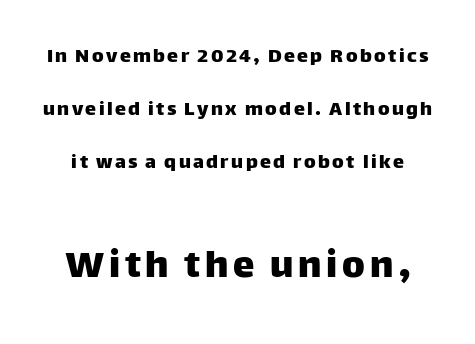
{"serif": "no", "italic": "no", "width": "normal", "stroke_contrast": "low", "x_height": "large", "monospaced": "no", "underline": "no", "line_spacing": "loose", "line_spacing_ratio": 2.42, "larger_block": "second", "size_ratio": 1.95, "glyph_px": 43}
